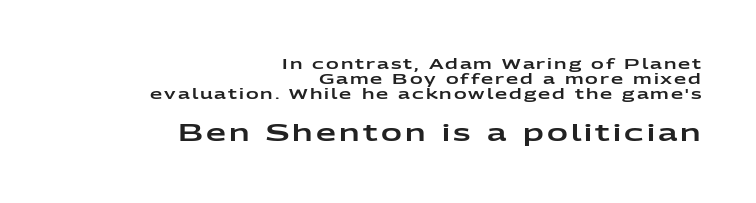
{"italic": "no", "underline": "no", "align": "right", "line_spacing": "tight", "line_spacing_ratio": 1.07, "larger_block": "second", "size_ratio": 1.64, "glyph_px": 23}
